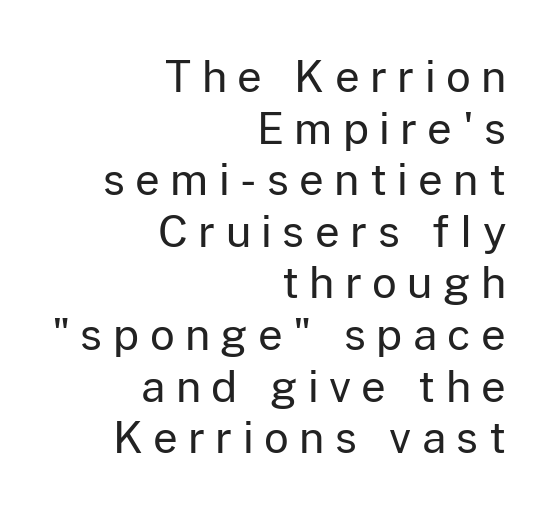
Is this a fixed-width face? No — the glyphs have proportional, varying widths. This reads as an unemphasized weight, regular at the heaviest. Caption: multi-line text, flush right, ragged left. Check the space under the baseline: it is left empty. What kind of face is this? One without serifs — a sans. Ascenders rise straight up at ninety degrees.
